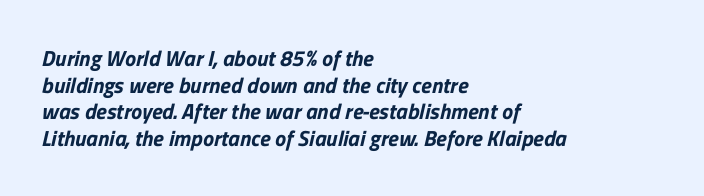
{"underline": "no", "align": "left", "line_spacing_ratio": 1.21, "letter_spacing": "normal", "letter_spacing_em": 0.0, "glyph_px": 22}
